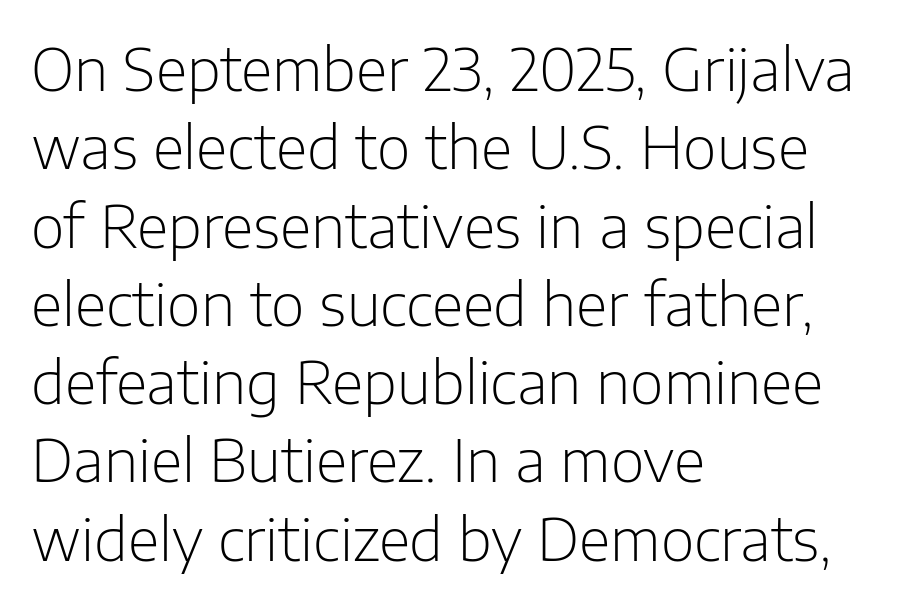
Spacing verdict: proportional, widths tailored to each character. Unbolded letterforms with no extra heft. The line texture is even and compact thanks to regular tracking. Each line starts at the same left margin while the right side varies.
